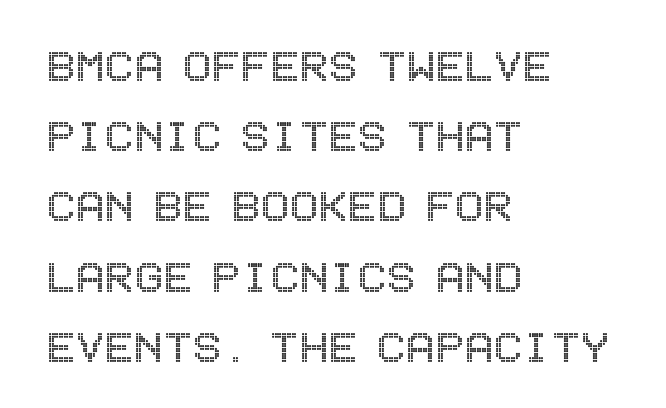
This rendering leaves character spacing at its baseline value. Left-aligned paragraph, ragged on the right. Underlining? Definitely not there. The rows are spaced the way most documents space them. Ordinary non-slanted type is in use.
